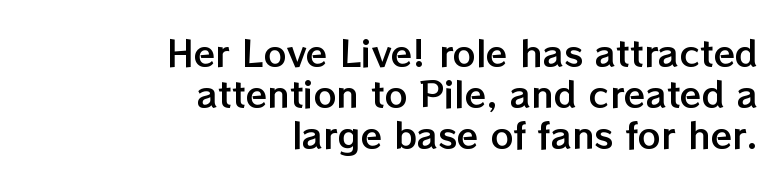
The image shows 35 px text type, upright; set right-aligned, line spacing 1.17x, normal letter spacing, not underlined; low stroke contrast and a medium x-height.
